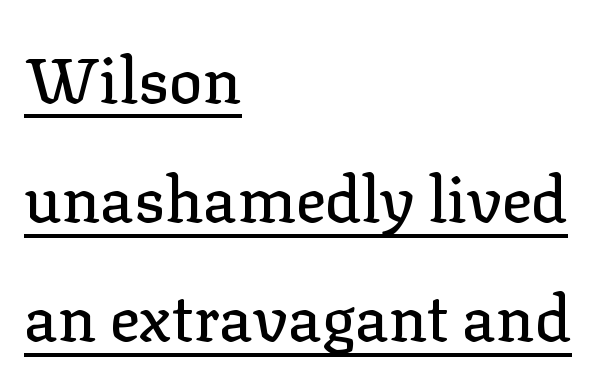
Typographically, this falls in the serif category. The font's upright variant was chosen for this text. The rendering uses natural spacing where letterforms have individual widths. Line beginnings align vertically; line endings do not. Letter spacing: default.
